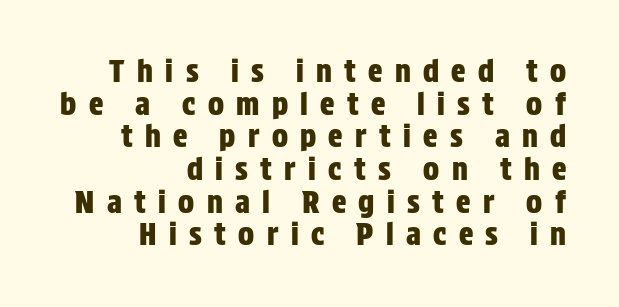
The image shows 30 px condensed sans-serif type, upright; set right-aligned, tight line spacing (1.09x), unusually wide letter spacing (+0.41 em), not underlined; low stroke contrast and a large x-height.
